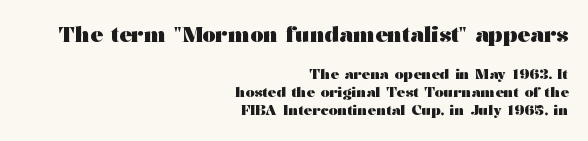
The font is running at its bold setting. The lettering stays uniformly vertical, giving the passage a roman look. Underline: absent. You could call the tracking neutral — neither tight nor loose.
